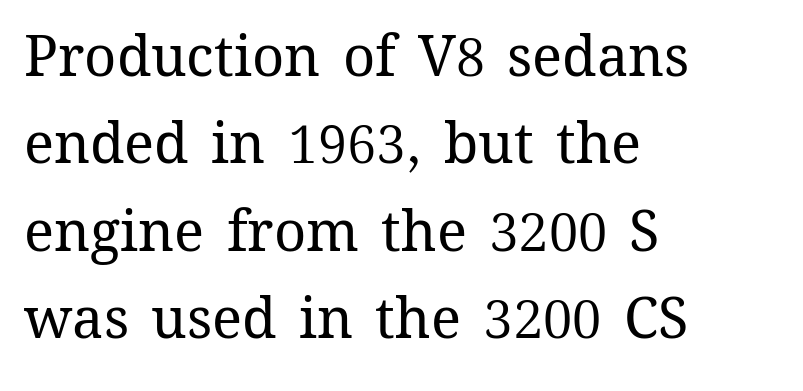
Q: Is the text bold? A: No.
Q: Is the text italic (slanted)? A: No, it is upright.
Q: Is the text underlined? A: No.
Q: How is the paragraph aligned? A: Left-aligned.
Q: Is the spacing between letters normal or unusually wide? A: Normal.
Q: Is the spacing between lines tight, normal or loose? A: Normal.
Q: Width (condensed, normal, or wide)? A: Normal.
Q: Stroke contrast? A: Medium.
Q: x-height? A: Medium.
Q: Monospaced? A: No.
